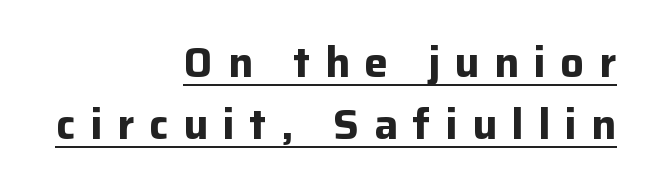
The image shows 42 px bold sans-serif type, upright; set right-aligned, normal line spacing (1.47x), unusually wide letter spacing (+0.35 em), underlined; low stroke contrast and a medium x-height.
